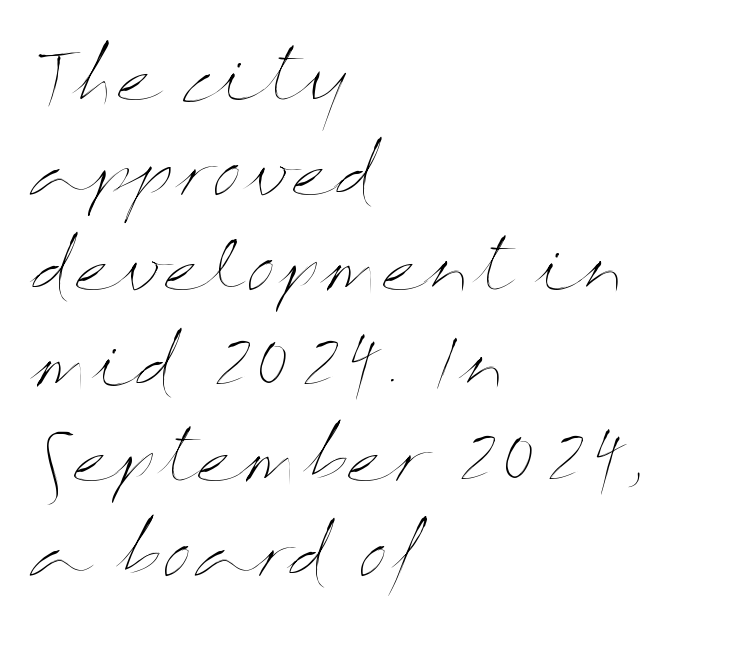
Q: Is the text bold? A: No.
Q: Is the text italic (slanted)? A: Yes.
Q: Is the text underlined? A: No.
Q: How is the paragraph aligned? A: Left-aligned.
Q: Is the spacing between letters normal or unusually wide? A: Normal.
Q: Is the spacing between lines tight, normal or loose? A: Normal.
Q: Width (condensed, normal, or wide)? A: Wide.
Q: Stroke contrast? A: Medium.
Q: x-height? A: Medium.
Q: Monospaced? A: No.
